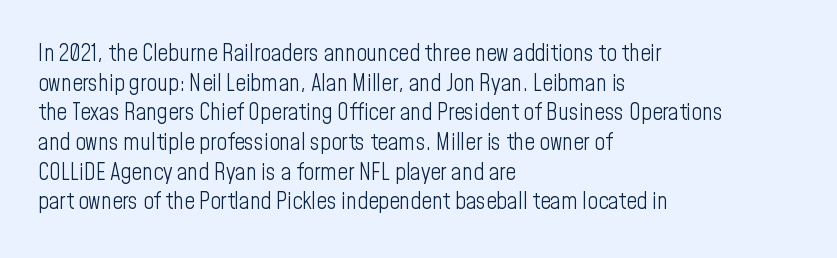
The image shows 23 px text type, upright; set left-aligned, normal line spacing (1.29x), normal letter spacing, not underlined.
